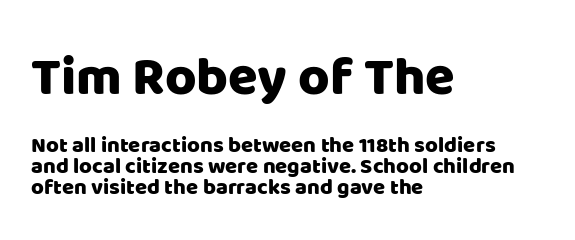
Closely set lines give the paragraph a compact silhouette. The designer gave the opening block more size than the closing block. Note the varied advance widths — an 'i' is clearly narrower than an 'm'. The letters carry no serifs — their stems end cleanly without finishing strokes.
